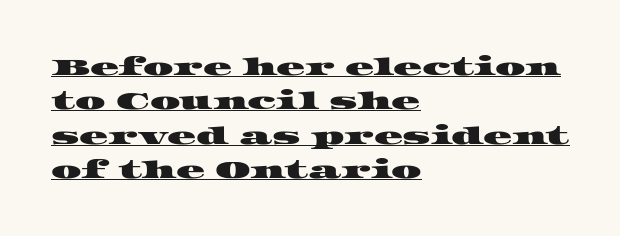
The image shows 24 px text type; set left-aligned, normal line spacing (1.43x), normal letter spacing, underlined.
